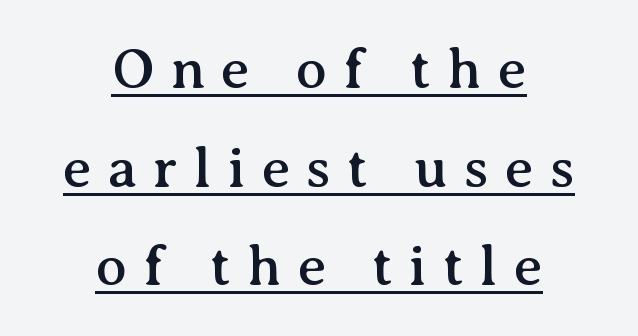
Q: Is the text italic (slanted)? A: No, it is upright.
Q: Is the typeface a serif or a sans-serif typeface? A: Serif.
Q: Is the text underlined? A: Yes.
Q: How is the paragraph aligned? A: Centered.
Q: Is the spacing between letters normal or unusually wide? A: Unusually wide.
Q: Width (condensed, normal, or wide)? A: Normal.
Q: Stroke contrast? A: Medium.
Q: x-height? A: Medium.
Q: Monospaced? A: No.
